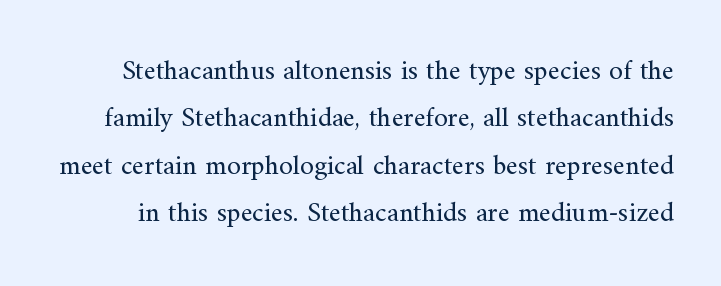
The image shows 28 px regular-weight serif type, upright; set normal line spacing (1.69x), normal letter spacing, not underlined; medium stroke contrast and a small x-height.
